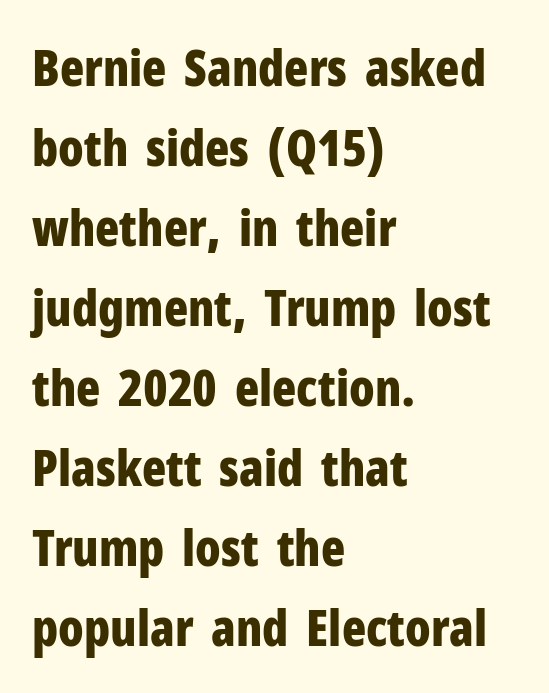
Q: Is the text bold? A: Yes.
Q: Is the text italic (slanted)? A: No, it is upright.
Q: Is the typeface a serif or a sans-serif typeface? A: Sans-serif.
Q: Is the text underlined? A: No.
Q: How is the paragraph aligned? A: Left-aligned.
Q: Is the spacing between letters normal or unusually wide? A: Normal.
Q: Is the spacing between lines tight, normal or loose? A: Normal.
Q: Width (condensed, normal, or wide)? A: Condensed.
Q: Stroke contrast? A: Low.
Q: x-height? A: Medium.
Q: Monospaced? A: No.
